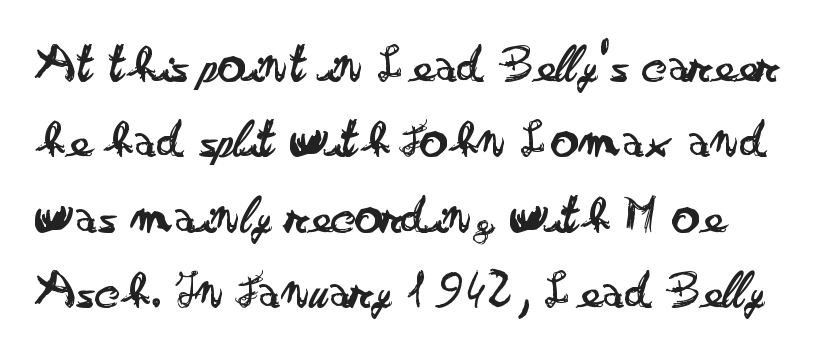
Q: Is the text bold? A: No.
Q: Is the text italic (slanted)? A: No, it is upright.
Q: Is the typeface a serif or a sans-serif typeface? A: Sans-serif.
Q: Is the text underlined? A: No.
Q: Is the spacing between letters normal or unusually wide? A: Normal.
Q: Is the spacing between lines tight, normal or loose? A: Normal.
Q: Width (condensed, normal, or wide)? A: Wide.
Q: Stroke contrast? A: Low.
Q: x-height? A: Small.
Q: Monospaced? A: No.
